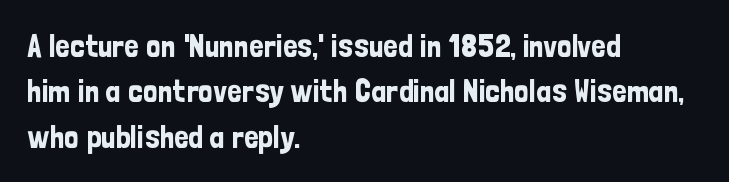
{"serif": "no", "italic": "no", "width": "condensed", "stroke_contrast": "low", "x_height": "medium", "monospaced": "no", "underline": "no", "align": "left", "line_spacing": "normal", "line_spacing_ratio": 1.42, "letter_spacing": "normal", "letter_spacing_em": 0.0, "glyph_px": 32}
